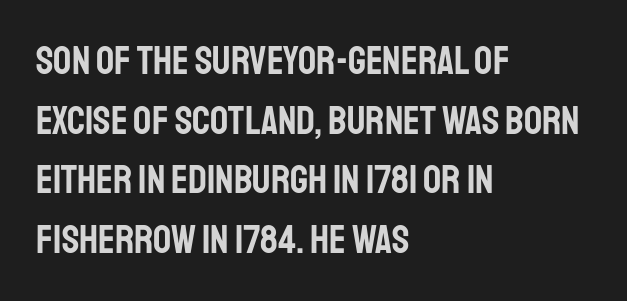
{"serif": "no", "italic": "no", "width": "condensed", "stroke_contrast": "low", "x_height": "large", "monospaced": "no", "underline": "no", "align": "left", "line_spacing": "normal", "line_spacing_ratio": 1.49, "letter_spacing": "normal", "letter_spacing_em": 0.0, "glyph_px": 40}
